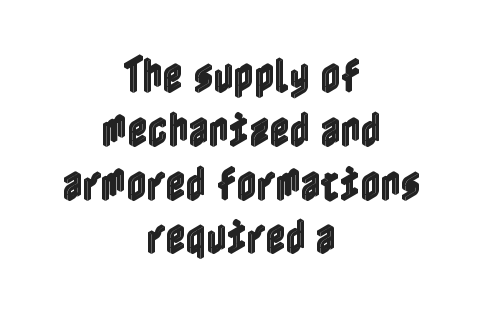
Spacing between characters is what you'd get straight out of the box. Normally led — the rows are evenly, conventionally spaced. The string is rendered with underlining switched off. In terms of posture, this sample is upright. Neither beginnings nor endings align; midpoints do.
